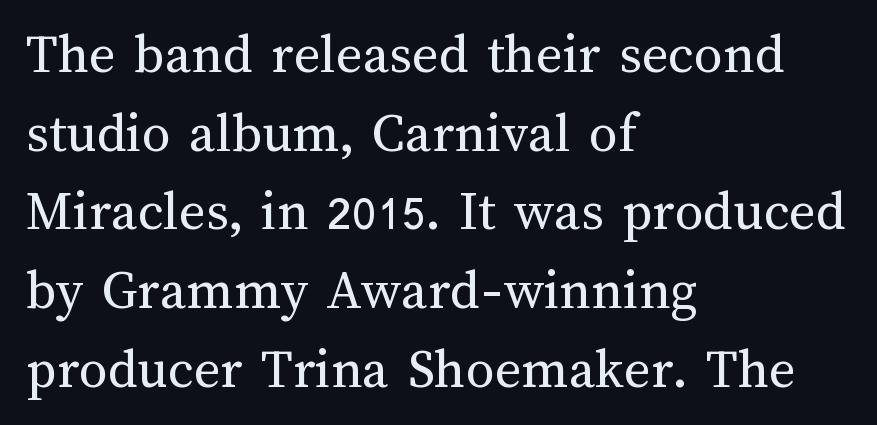
Notice how the passage keeps a crisp vertical edge on the left only. Upright lettering throughout. Looks like regular typesetting: each glyph gets only the width it needs. The weight tops out at a normal text grade. The horizontal fit of the characters is conventional and even.
